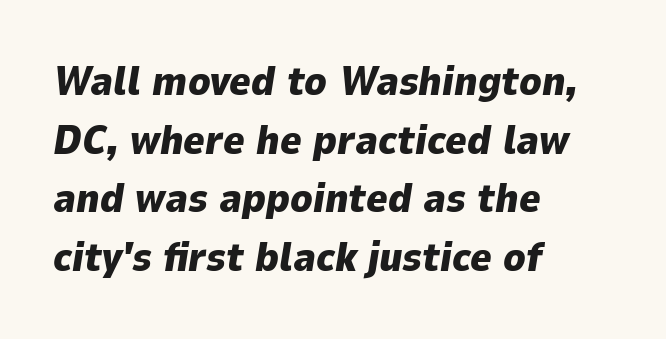
Q: Is the text bold? A: Yes.
Q: Is the text italic (slanted)? A: Yes, it leans right by about 9 degrees.
Q: Is the text underlined? A: No.
Q: How is the paragraph aligned? A: Left-aligned.
Q: Is the spacing between letters normal or unusually wide? A: Normal.
Q: Is the spacing between lines tight, normal or loose? A: Normal.
Q: Width (condensed, normal, or wide)? A: Normal.
Q: Stroke contrast? A: Low.
Q: x-height? A: Medium.
Q: Monospaced? A: No.
